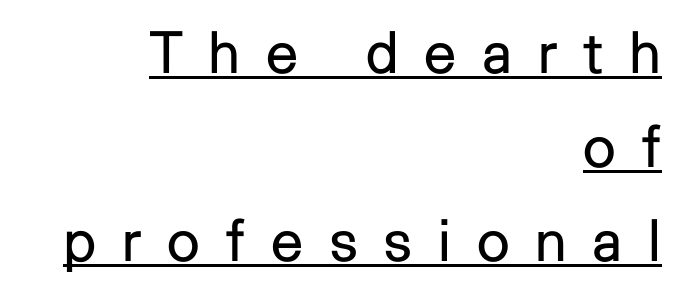
Nope, not italic — everything's standing straight. These characters rest on top of a visible drawn line. On a weight scale, this lands at 450 or below. Each new line begins a customary step beneath the previous one. The letterforms stand isolated, each surrounded by extra space. The ragged edge is on the left, which tells us the setting is flush right.
